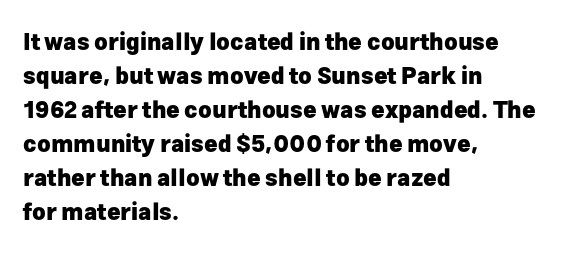
The strip under each line holds only bare page. How are the letters spaced? Ordinarily, with no added tracking. Line spacing here is normal. This rendering uses left alignment, leaving the right contour irregular. When letters stand straight like this, we call the style roman or upright. The rendering uses a bold face; every stroke is thick and dark.
